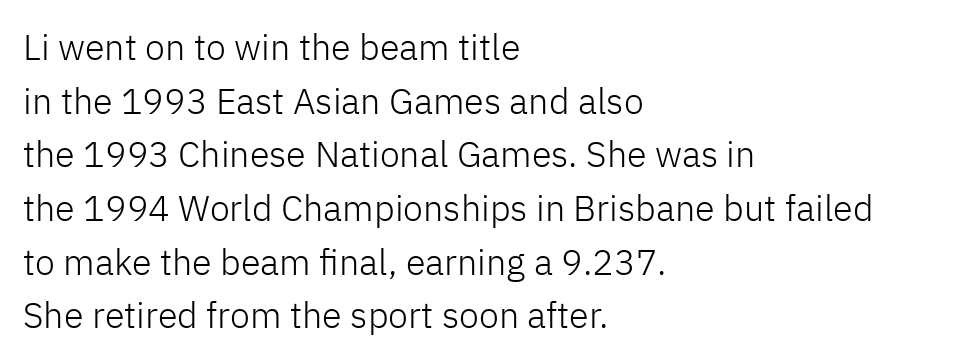
Q: Is the text bold? A: No.
Q: Is the text italic (slanted)? A: No, it is upright.
Q: Is the typeface a serif or a sans-serif typeface? A: Sans-serif.
Q: Is the text underlined? A: No.
Q: How is the paragraph aligned? A: Left-aligned.
Q: Is the spacing between letters normal or unusually wide? A: Normal.
Q: Is the spacing between lines tight, normal or loose? A: Normal.
Q: Width (condensed, normal, or wide)? A: Normal.
Q: Stroke contrast? A: Low.
Q: x-height? A: Medium.
Q: Monospaced? A: No.
